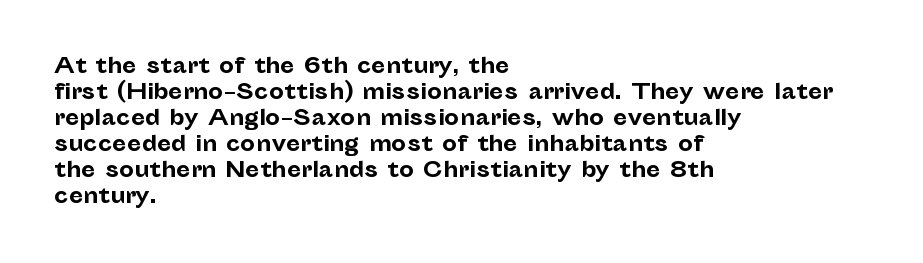
{"italic": "no", "bold": "yes", "underline": "no", "align": "left", "line_spacing_ratio": 1.24, "letter_spacing": "normal", "letter_spacing_em": 0.0, "glyph_px": 21}
